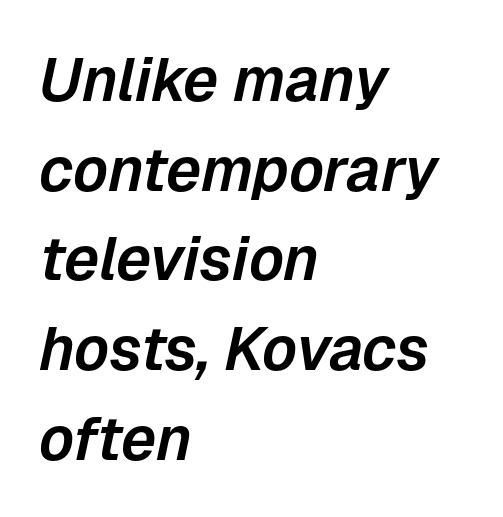
Q: Is the text italic (slanted)? A: Yes, it leans right by about 12 degrees.
Q: Is the text underlined? A: No.
Q: How is the paragraph aligned? A: Left-aligned.
Q: Is the spacing between letters normal or unusually wide? A: Normal.
Q: Is the spacing between lines tight, normal or loose? A: Normal.
Q: Width (condensed, normal, or wide)? A: Normal.
Q: Stroke contrast? A: Low.
Q: x-height? A: Medium.
Q: Monospaced? A: No.
